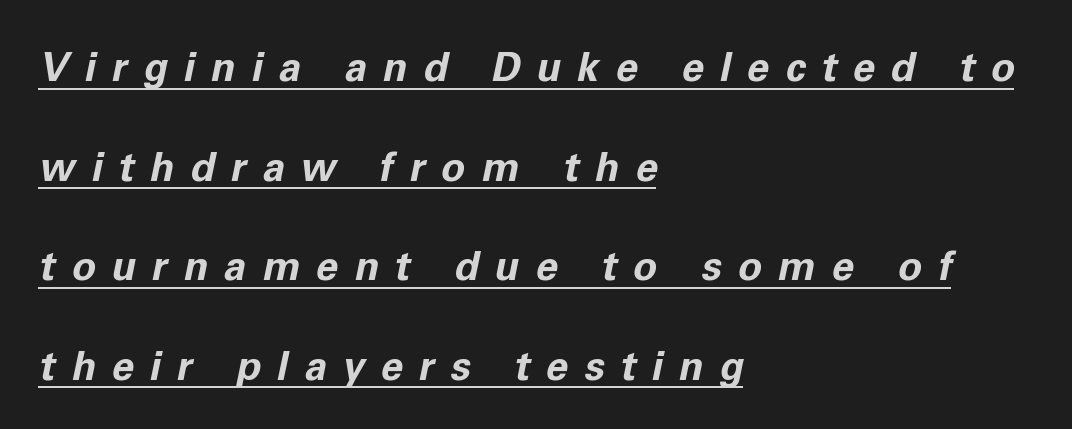
The image shows 40 px bold type, italic (leaning right); set left-aligned, loose line spacing (2.49x), unusually wide letter spacing (+0.4 em), underlined; low stroke contrast and a medium x-height.
